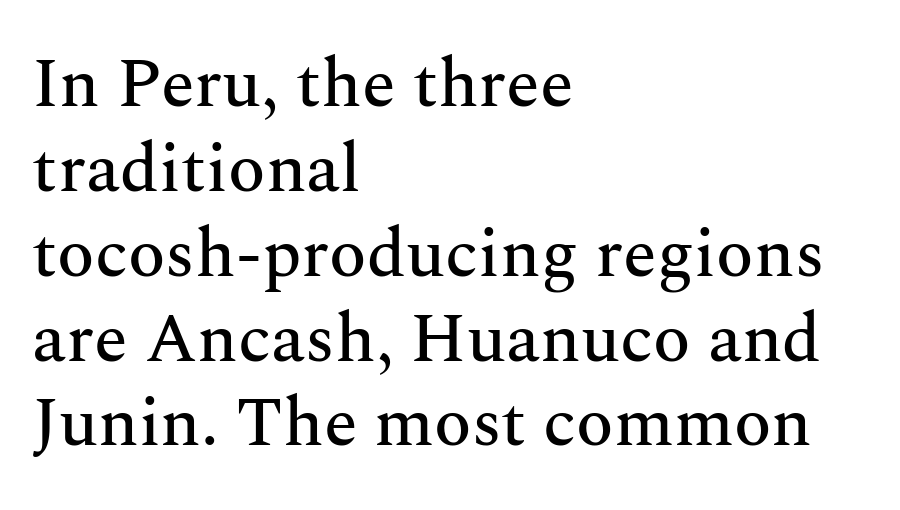
The image shows 69 px serif type, upright; set left-aligned, line spacing 1.23x, normal letter spacing, not underlined; medium stroke contrast and a medium x-height.
